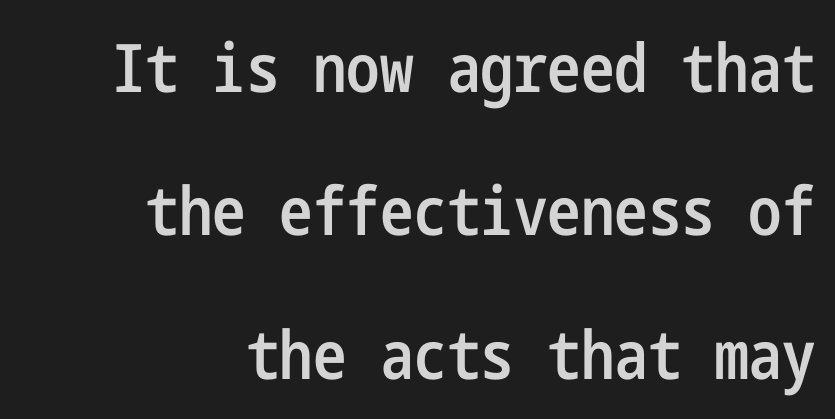
{"serif": "no", "italic": "no", "bold": "semi", "weight": "semibold", "width": "condensed", "stroke_contrast": "low", "x_height": "medium", "underline": "no", "align": "right", "line_spacing": "loose", "line_spacing_ratio": 2.14, "letter_spacing": "normal", "letter_spacing_em": 0.0, "glyph_px": 67}
